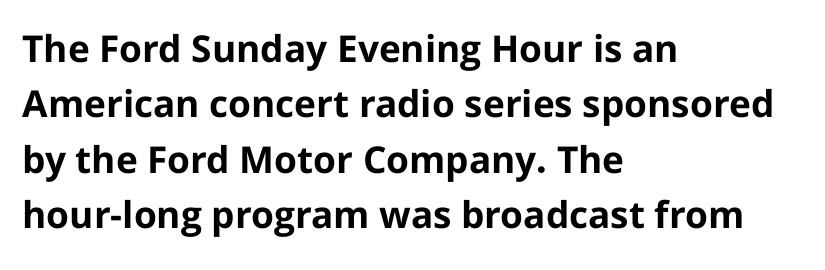
The image shows 37 px bold sans-serif type, upright; set left-aligned, normal line spacing (1.5x), normal letter spacing, not underlined; low stroke contrast and a medium x-height.
